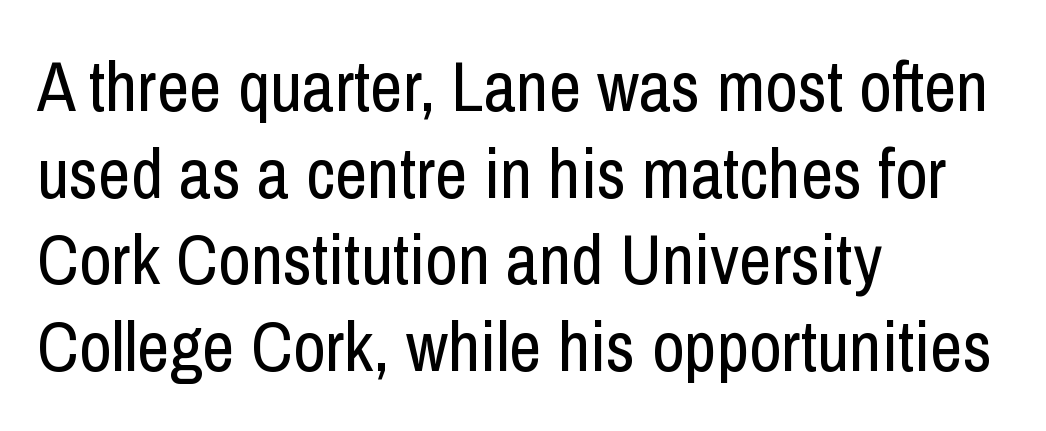
Q: Is the text bold? A: No.
Q: Is the text italic (slanted)? A: No, it is upright.
Q: Is the typeface a serif or a sans-serif typeface? A: Sans-serif.
Q: Is the text underlined? A: No.
Q: How is the paragraph aligned? A: Left-aligned.
Q: Is the spacing between letters normal or unusually wide? A: Normal.
Q: Width (condensed, normal, or wide)? A: Condensed.
Q: Stroke contrast? A: Low.
Q: x-height? A: Medium.
Q: Monospaced? A: No.
